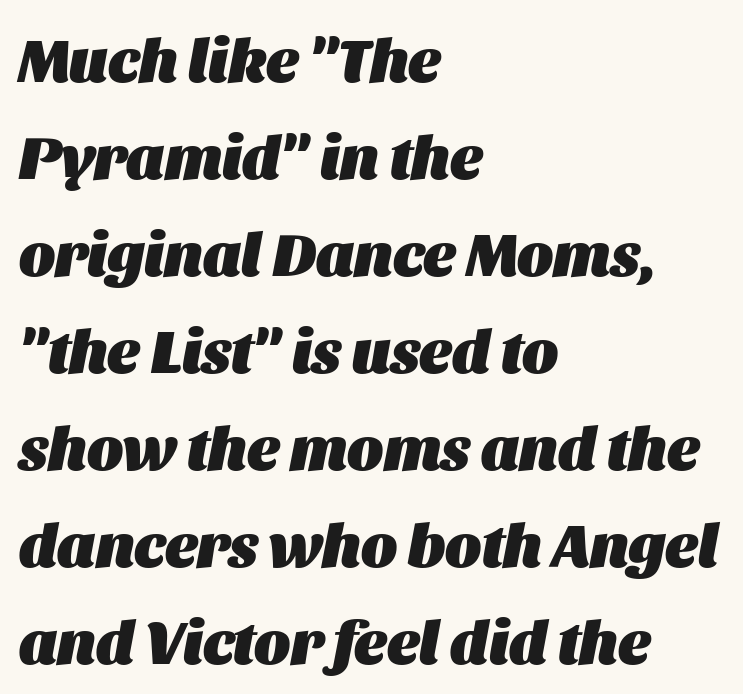
{"italic": "yes", "lean": "right", "slant_degrees": 11, "bold": "yes", "weight": "heavy", "width": "normal", "stroke_contrast": "medium", "x_height": "large", "monospaced": "no", "underline": "no", "align": "left", "line_spacing": "normal", "line_spacing_ratio": 1.59, "letter_spacing": "normal", "letter_spacing_em": 0.0, "glyph_px": 61}
